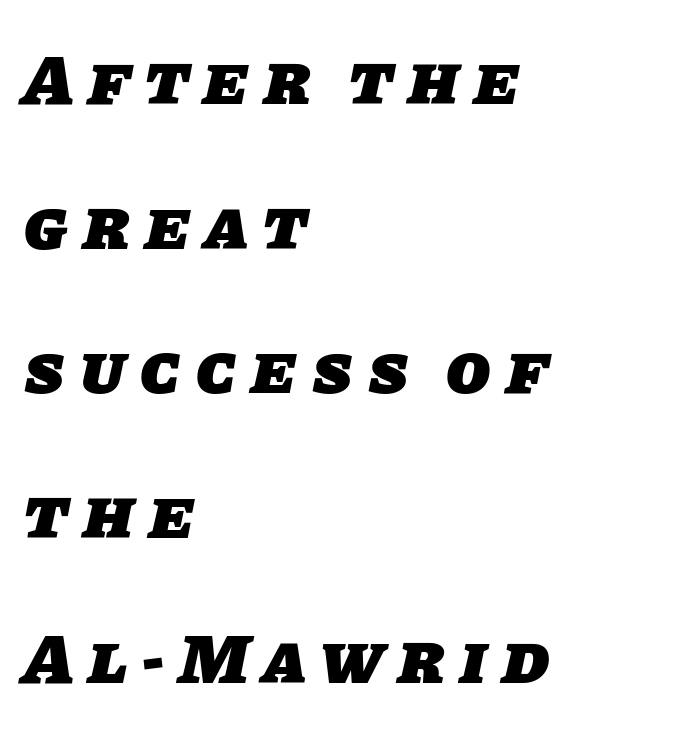
Q: Is the text bold? A: Yes.
Q: Is the typeface a serif or a sans-serif typeface? A: Serif.
Q: Is the text underlined? A: No.
Q: How is the paragraph aligned? A: Left-aligned.
Q: Is the spacing between letters normal or unusually wide? A: Unusually wide.
Q: Is the spacing between lines tight, normal or loose? A: Loose.
Q: Width (condensed, normal, or wide)? A: Normal.
Q: Stroke contrast? A: Low.
Q: x-height? A: Large.
Q: Monospaced? A: No.
